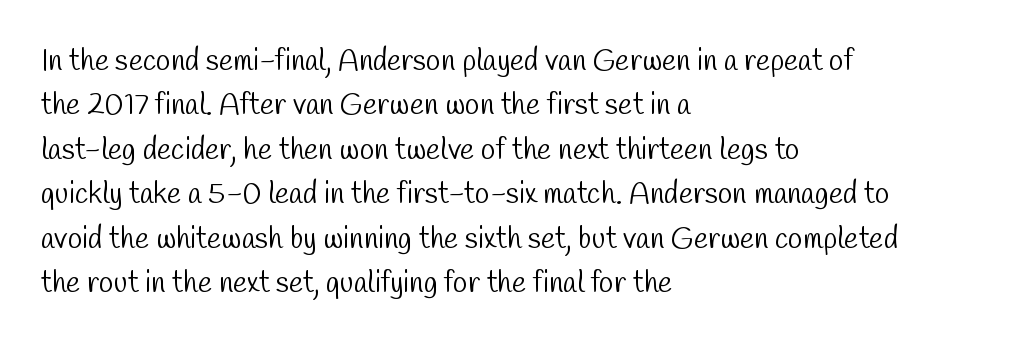
Q: Is the text bold? A: No.
Q: Is the typeface a serif or a sans-serif typeface? A: Sans-serif.
Q: Is the text underlined? A: No.
Q: How is the paragraph aligned? A: Left-aligned.
Q: Is the spacing between letters normal or unusually wide? A: Normal.
Q: Is the spacing between lines tight, normal or loose? A: Normal.
Q: Width (condensed, normal, or wide)? A: Condensed.
Q: Stroke contrast? A: Low.
Q: x-height? A: Medium.
Q: Monospaced? A: No.
